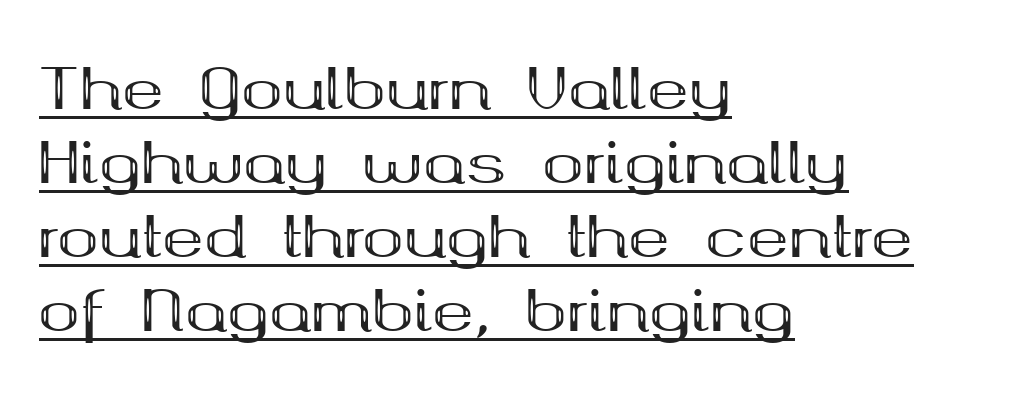
The image shows 56 px bold, wide serif type, upright; set left-aligned, normal line spacing (1.32x), normal letter spacing, underlined; medium stroke contrast and a medium x-height.
